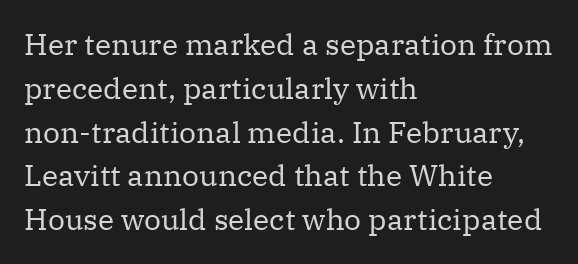
{"serif": "yes", "italic": "no", "bold": "no", "weight": "regular", "width": "normal", "stroke_contrast": "medium", "x_height": "medium", "monospaced": "no", "underline": "no", "align": "left", "line_spacing": "normal", "line_spacing_ratio": 1.46, "letter_spacing": "normal", "letter_spacing_em": 0.0, "glyph_px": 30}
